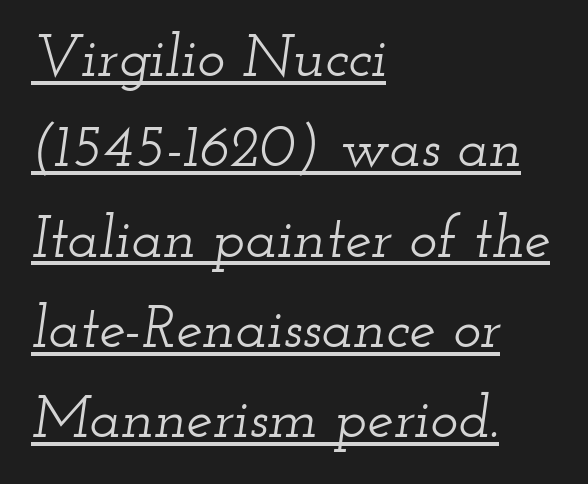
The image shows 59 px wide serif type, italic (leaning right); set left-aligned, normal line spacing (1.53x), normal letter spacing, underlined; low stroke contrast and a small x-height.
